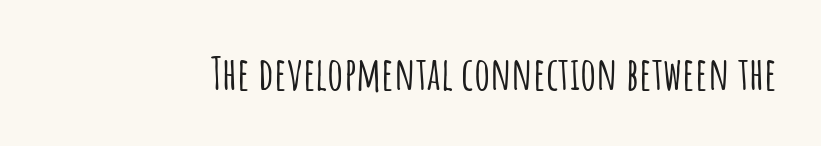
Q: Is the text italic (slanted)? A: No, it is upright.
Q: Is the typeface a serif or a sans-serif typeface? A: Sans-serif.
Q: Is the text underlined? A: No.
Q: Is the spacing between letters normal or unusually wide? A: Normal.
Q: Width (condensed, normal, or wide)? A: Condensed.
Q: Stroke contrast? A: Low.
Q: x-height? A: Large.
Q: Monospaced? A: No.
